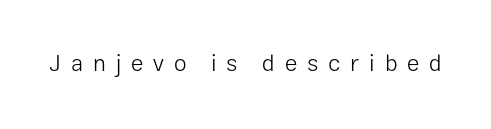
{"italic": "no", "bold": "no", "underline": "no", "letter_spacing": "wide", "letter_spacing_em": 0.43, "glyph_px": 23}
